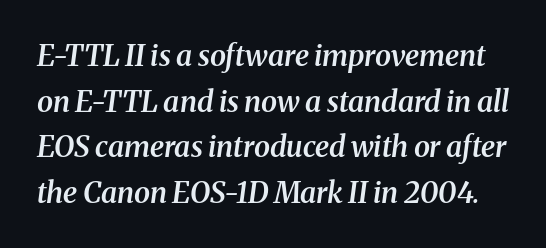
{"serif": "yes", "italic": "yes", "lean": "right", "slant_degrees": 8, "bold": "semi", "weight": "semibold", "width": "normal", "stroke_contrast": "medium", "x_height": "medium", "monospaced": "no", "underline": "no", "line_spacing": "normal", "line_spacing_ratio": 1.57, "letter_spacing": "normal", "letter_spacing_em": 0.0, "glyph_px": 29}
